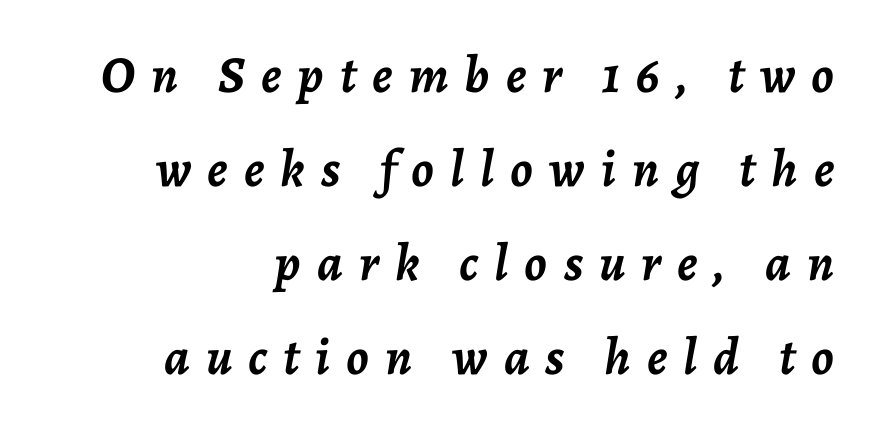
The image shows 52 px semibold type, italic (leaning right); set right-aligned, line spacing 1.81x, unusually wide letter spacing (+0.31 em), not underlined; low stroke contrast and a medium x-height.
